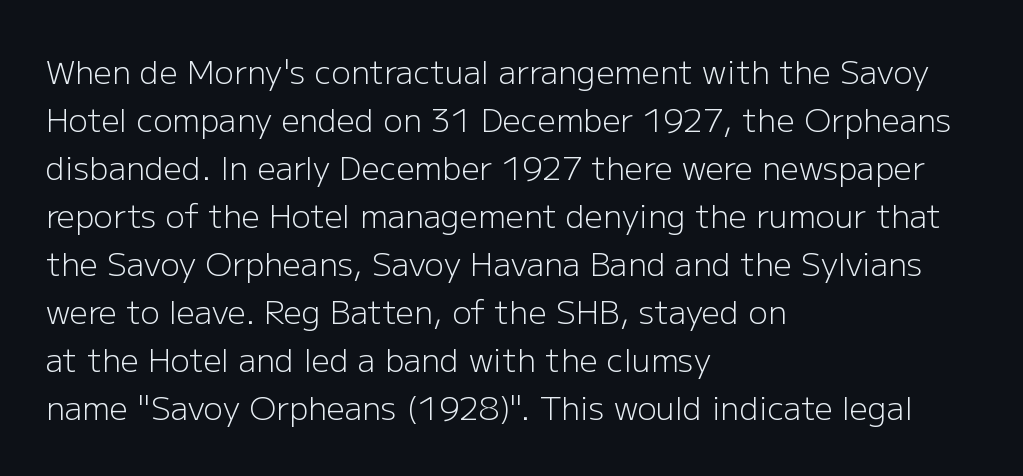
{"serif": "no", "italic": "no", "bold": "no", "weight": "light", "width": "normal", "stroke_contrast": "low", "x_height": "medium", "monospaced": "no", "underline": "no", "align": "left", "line_spacing": "normal", "line_spacing_ratio": 1.5, "letter_spacing": "normal", "letter_spacing_em": 0.0, "glyph_px": 32}
